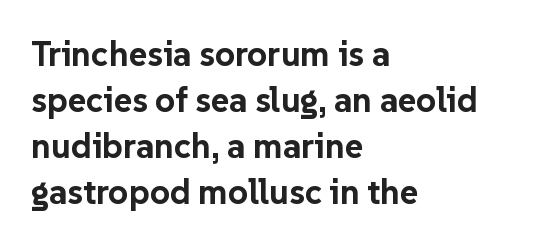
The letters advance in unequal steps, a hallmark of proportional type. Weight: bold. The area under the type is left untouched. Every stem runs plumb, perpendicular to the baseline. A typesetter would call this zero additional tracking.
